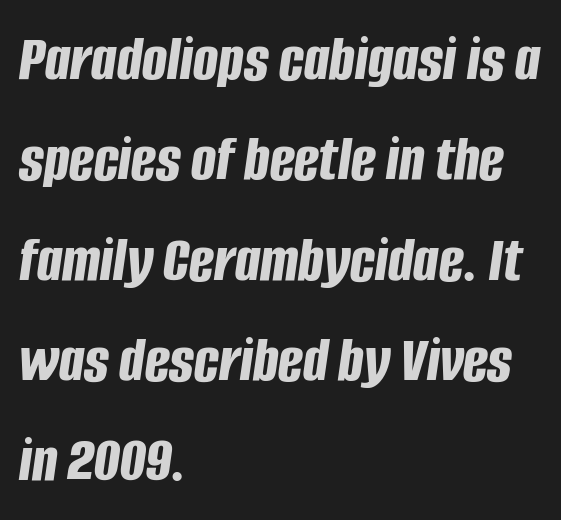
Q: Is the text bold? A: Yes.
Q: Is the text italic (slanted)? A: Yes, it leans right by about 8 degrees.
Q: Is the text underlined? A: No.
Q: How is the paragraph aligned? A: Left-aligned.
Q: Is the spacing between letters normal or unusually wide? A: Normal.
Q: Is the spacing between lines tight, normal or loose? A: Normal.
Q: Width (condensed, normal, or wide)? A: Condensed.
Q: Stroke contrast? A: Low.
Q: x-height? A: Large.
Q: Monospaced? A: No.
